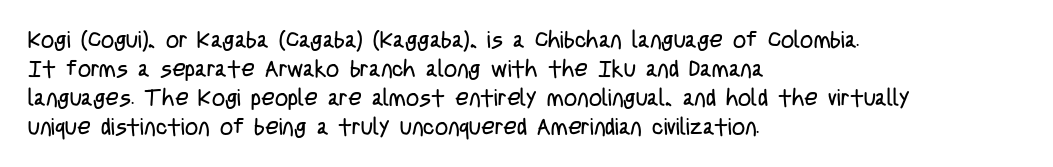
A typesetter would call this zero additional tracking. If you drew a line through each stem, it would be perfectly vertical. This block has exactly the height ordinary leading produces. Teacher's note: observe the even left margin — that is flush-left alignment. The area under the type is left untouched. This is not heavy type; no bold has been used.
